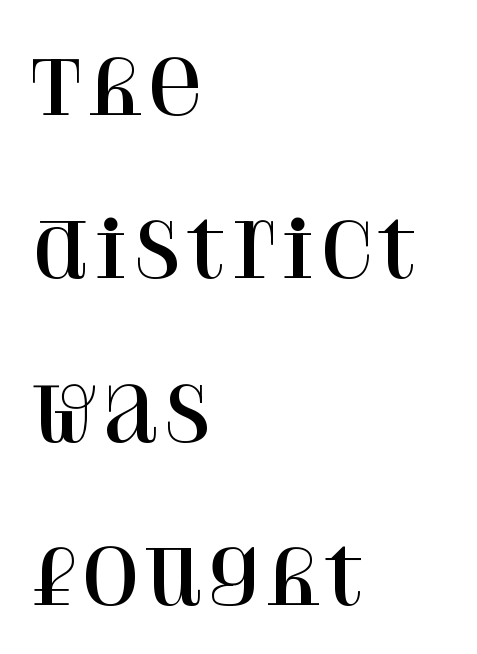
Q: Is the text italic (slanted)? A: No, it is upright.
Q: Is the typeface a serif or a sans-serif typeface? A: Serif.
Q: Is the text underlined? A: No.
Q: How is the paragraph aligned? A: Left-aligned.
Q: Is the spacing between letters normal or unusually wide? A: Normal.
Q: Is the spacing between lines tight, normal or loose? A: Loose.
Q: Width (condensed, normal, or wide)? A: Normal.
Q: Stroke contrast? A: High.
Q: x-height? A: Large.
Q: Monospaced? A: No.
